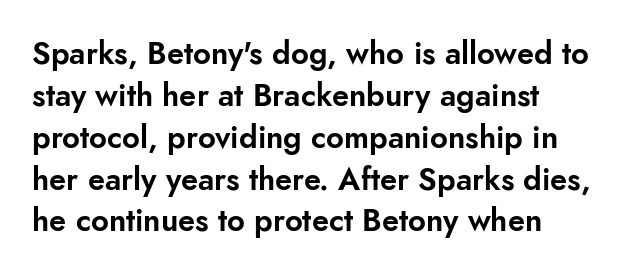
The image shows 31 px sans-serif type, upright; set left-aligned, normal line spacing (1.35x), normal letter spacing, not underlined; low stroke contrast and a small x-height.
